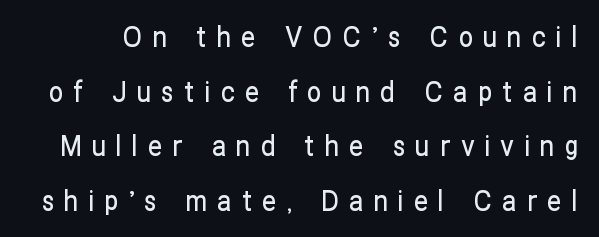
The image shows 28 px condensed sans-serif type, upright; set loose line spacing (1.95x), unusually wide letter spacing (+0.37 em), not underlined; low stroke contrast and a medium x-height.
